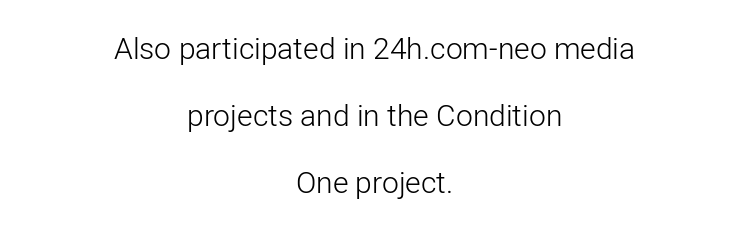
A quiet, ordinary-to-light weight characterises the typeface. The lines in this sample share a center point and differ in where they start and stop. How would I describe the line gaps? Wide and relaxed. Nothing unusual about the tracking: characters are spaced as the font intends. A clean baseline with only descenders dipping below it.
